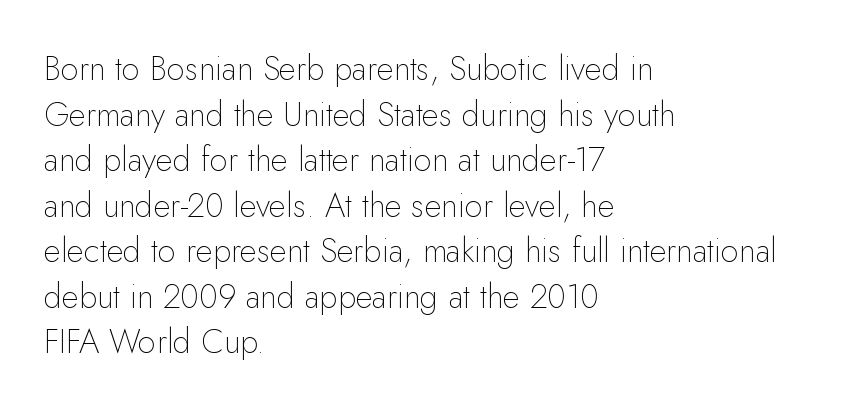
{"serif": "no", "italic": "no", "bold": "no", "weight": "thin", "width": "normal", "stroke_contrast": "low", "x_height": "small", "monospaced": "no", "underline": "no", "align": "left", "line_spacing": "normal", "line_spacing_ratio": 1.38, "letter_spacing": "normal", "letter_spacing_em": 0.0, "glyph_px": 33}
